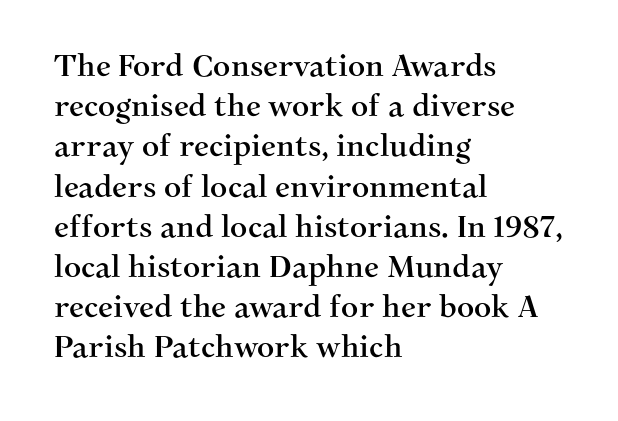
Q: Is the text italic (slanted)? A: No, it is upright.
Q: Is the typeface a serif or a sans-serif typeface? A: Serif.
Q: Is the text underlined? A: No.
Q: How is the paragraph aligned? A: Left-aligned.
Q: Is the spacing between letters normal or unusually wide? A: Normal.
Q: Is the spacing between lines tight, normal or loose? A: Normal.
Q: Width (condensed, normal, or wide)? A: Normal.
Q: Stroke contrast? A: Medium.
Q: x-height? A: Medium.
Q: Monospaced? A: No.
